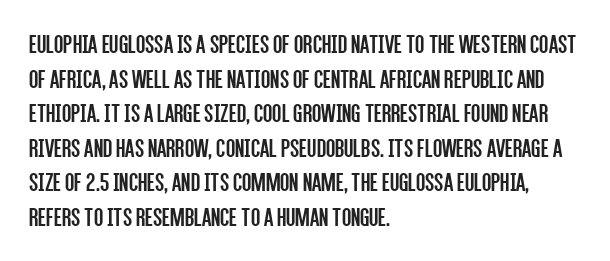
{"italic": "no", "bold": "no", "underline": "no", "align": "left", "line_spacing": "normal", "line_spacing_ratio": 1.28, "letter_spacing": "normal", "letter_spacing_em": 0.0, "glyph_px": 27}
